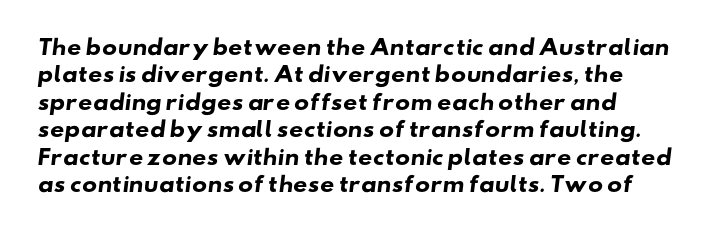
{"bold": "yes", "underline": "no", "align": "left", "line_spacing": "normal", "line_spacing_ratio": 1.37, "letter_spacing": "normal", "letter_spacing_em": 0.0, "glyph_px": 20}
